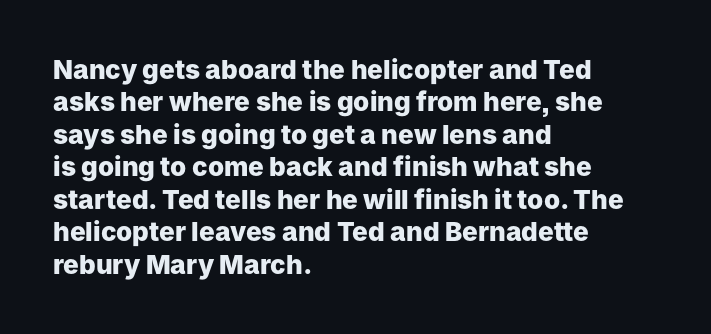
The image shows 26 px bold type, upright; set left-aligned, normal line spacing (1.25x), normal letter spacing, not underlined.
